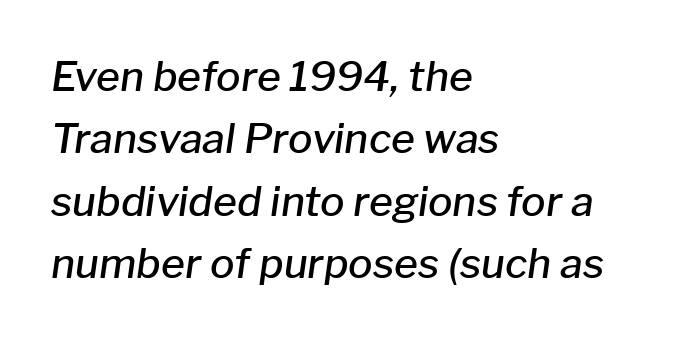
The rendering keeps characters at their native spacing. Does the weight exceed regular? Yes, but only to semibold. The leading is moderate, giving the passage an even texture. Each line starts at the same left margin while the right side varies. Unmarked baselines from the first word to the last. This sample has the flowing, uneven cadence of proportional lettering.
